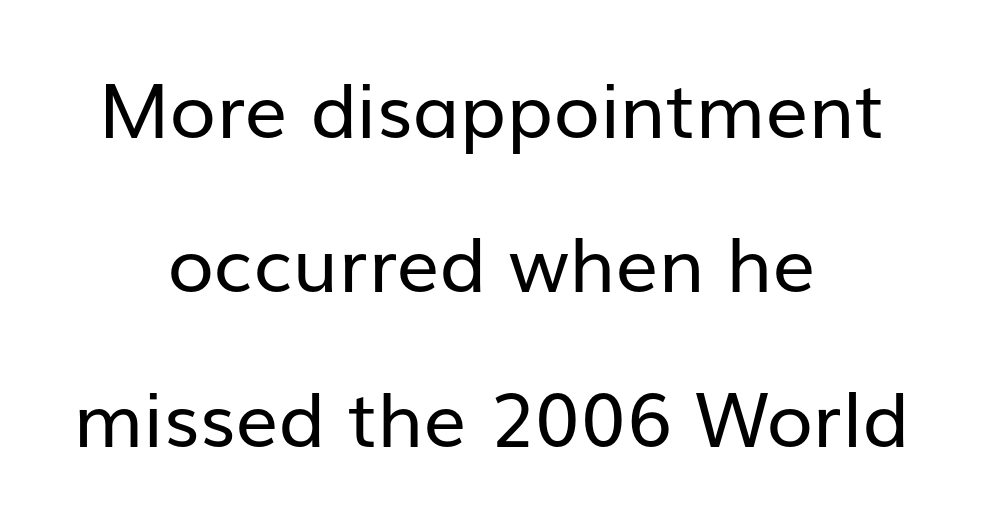
{"serif": "no", "italic": "no", "bold": "no", "weight": "regular", "width": "normal", "stroke_contrast": "low", "x_height": "medium", "monospaced": "no", "underline": "no", "align": "center", "line_spacing": "loose", "line_spacing_ratio": 2.03, "letter_spacing": "normal", "letter_spacing_em": 0.0, "glyph_px": 76}
